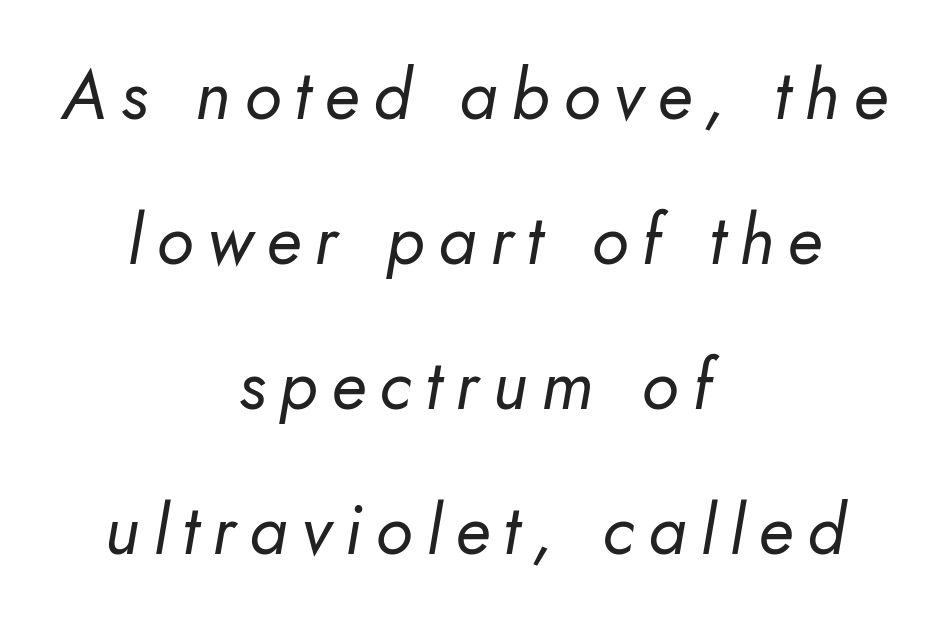
On a weight scale, this lands at 450 or below. Clear beneath every line of the passage. The tracking reads as deliberately expanded to a designer's eye. Alignment: centered. This sample has the flowing, uneven cadence of proportional lettering. You could fit nearly another row in the gap between these rows.
